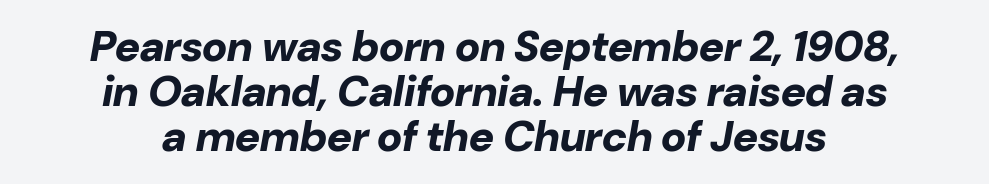
{"italic": "yes", "lean": "right", "slant_degrees": 10, "bold": "yes", "weight": "bold", "width": "normal", "stroke_contrast": "low", "x_height": "medium", "monospaced": "no", "underline": "no", "align": "center", "line_spacing": "tight", "line_spacing_ratio": 1.05, "letter_spacing": "normal", "letter_spacing_em": 0.0, "glyph_px": 43}
